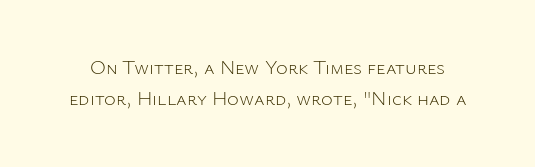
Is there any slant? The stems are plumb. Honestly, the letter spacing is just normal — you wouldn't notice it. The characters are drawn with everyday or finer stroke widths. Regarding leading, the lines here are spaced in the standard way. Underline: absent.
